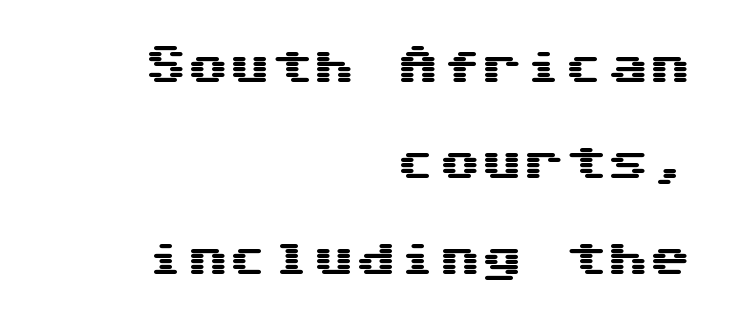
Q: Is the text italic (slanted)? A: No, it is upright.
Q: Is the typeface a serif or a sans-serif typeface? A: Sans-serif.
Q: Is the text underlined? A: No.
Q: How is the paragraph aligned? A: Right-aligned.
Q: Is the spacing between letters normal or unusually wide? A: Normal.
Q: Is the spacing between lines tight, normal or loose? A: Loose.
Q: Width (condensed, normal, or wide)? A: Wide.
Q: Stroke contrast? A: Medium.
Q: x-height? A: Medium.
Q: Monospaced? A: Yes.
